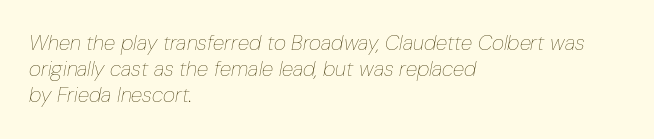
Only glyphs here, with clear space below each row. The designer left line spacing at the default. The setting favours the left margin, as ordinary paragraphs usually do. The font is comparable to plain body text, perhaps lighter. Nothing unusual about the tracking: characters are spaced as the font intends.
